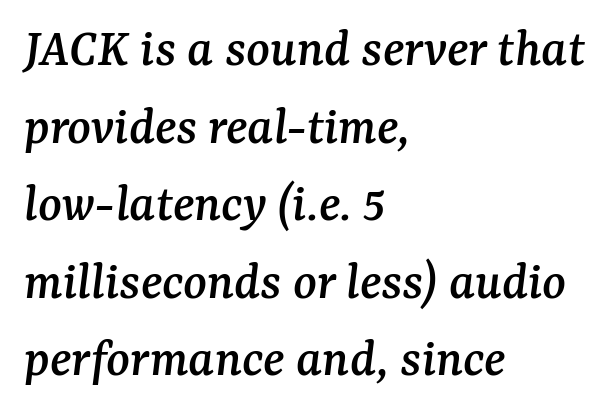
The image shows 55 px serif type, italic (leaning right); set left-aligned, normal line spacing (1.41x), normal letter spacing, not underlined; medium stroke contrast and a medium x-height.
